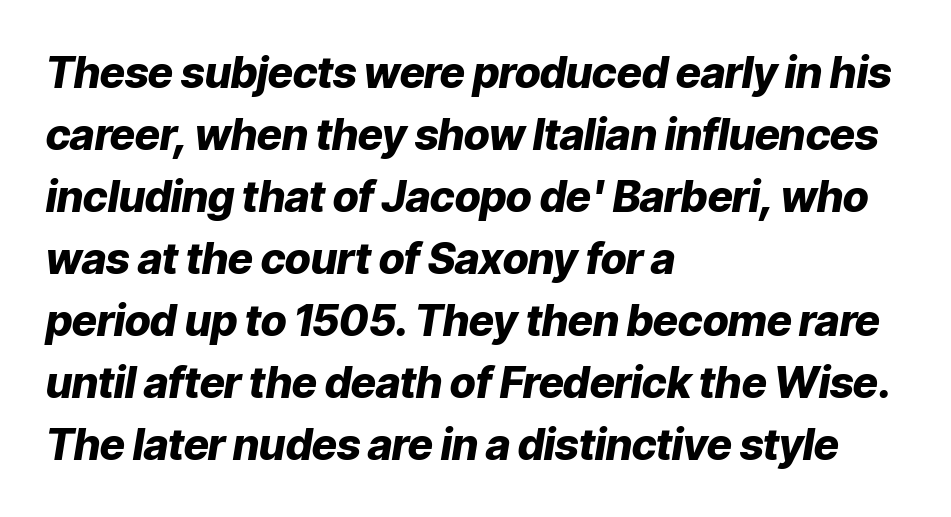
Q: Is the text bold? A: Yes.
Q: Is the text italic (slanted)? A: Yes, it leans right by about 9 degrees.
Q: Is the text underlined? A: No.
Q: How is the paragraph aligned? A: Left-aligned.
Q: Is the spacing between letters normal or unusually wide? A: Normal.
Q: Is the spacing between lines tight, normal or loose? A: Normal.
Q: Width (condensed, normal, or wide)? A: Normal.
Q: Stroke contrast? A: Low.
Q: x-height? A: Medium.
Q: Monospaced? A: No.
